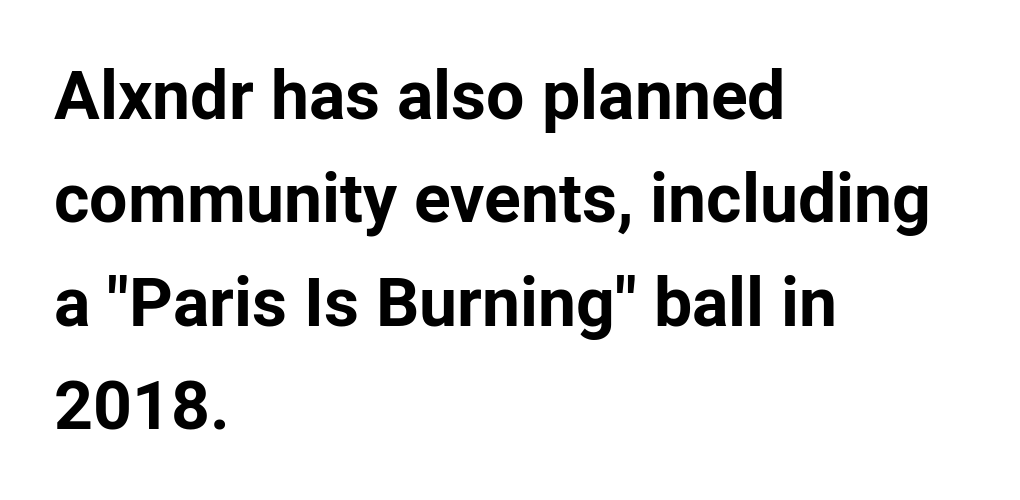
There is no visible air inserted between adjacent glyphs. Beneath every word, the page is bare. Spacing verdict: proportional, widths tailored to each character. A student would call this left alignment; a typographer would say flush left, rag right. The rows are spaced the way most documents space them.
